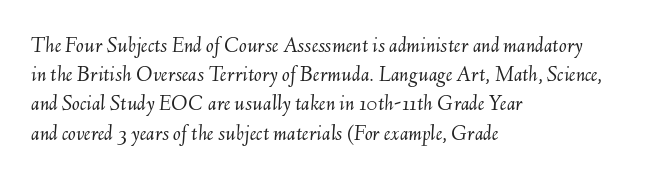
{"italic": "yes", "lean": "right", "slant_degrees": 6, "bold": "no", "underline": "no", "align": "left", "line_spacing": "normal", "line_spacing_ratio": 1.27, "letter_spacing": "normal", "letter_spacing_em": 0.0, "glyph_px": 23}
